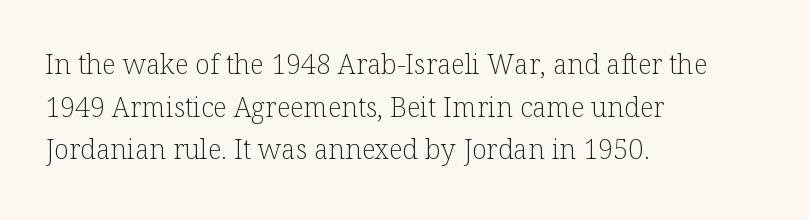
Q: Is the text bold? A: No.
Q: Is the text italic (slanted)? A: No, it is upright.
Q: Is the text underlined? A: No.
Q: How is the paragraph aligned? A: Left-aligned.
Q: Is the spacing between letters normal or unusually wide? A: Normal.
Q: Is the spacing between lines tight, normal or loose? A: Normal.
